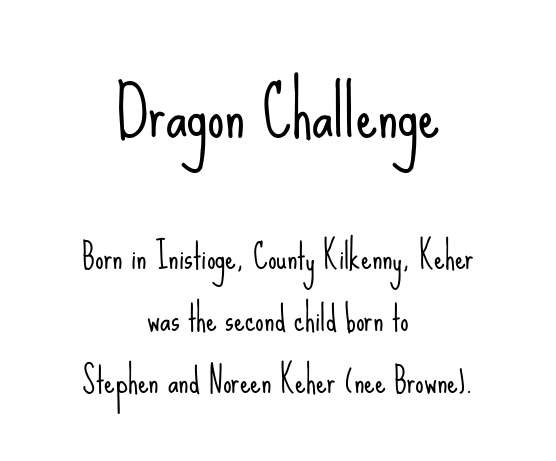
Q: Is the text bold? A: No.
Q: Is the text italic (slanted)? A: No, it is upright.
Q: Is the typeface a serif or a sans-serif typeface? A: Sans-serif.
Q: Is the text underlined? A: No.
Q: How is the paragraph aligned? A: Centered.
Q: Is the spacing between letters normal or unusually wide? A: Normal.
Q: Which block of text is set in a larger size, the first (top) or the second (bottom)? A: The first (top) one.
Q: Width (condensed, normal, or wide)? A: Condensed.
Q: Stroke contrast? A: Low.
Q: x-height? A: Small.
Q: Monospaced? A: No.
